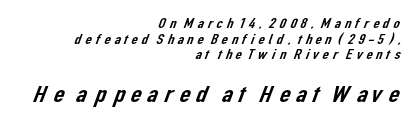
These lines are set flush right with a ragged left edge. Glance below the letters and you will spot only blank space. Does the leading feel generous? Not at all — it's pinched. Look at the glyph heights: the lower group is clearly the bigger setting.
